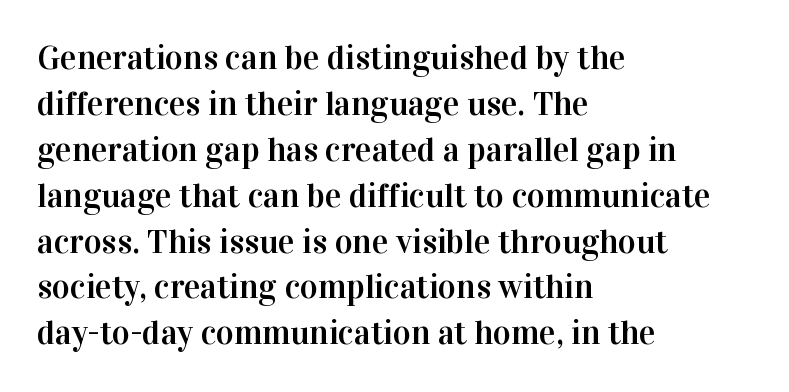
{"serif": "yes", "italic": "no", "width": "normal", "stroke_contrast": "high", "x_height": "medium", "monospaced": "no", "underline": "no", "align": "left", "line_spacing": "normal", "line_spacing_ratio": 1.35, "letter_spacing": "normal", "letter_spacing_em": 0.0, "glyph_px": 34}
